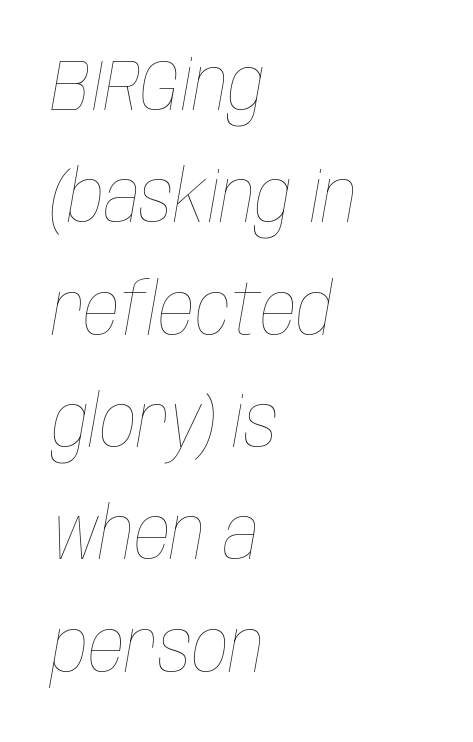
{"italic": "yes", "lean": "right", "slant_degrees": 10, "bold": "no", "weight": "thin", "width": "condensed", "stroke_contrast": "low", "x_height": "large", "monospaced": "no", "underline": "no", "align": "left", "line_spacing": "normal", "line_spacing_ratio": 1.56, "letter_spacing": "normal", "letter_spacing_em": 0.0, "glyph_px": 72}
